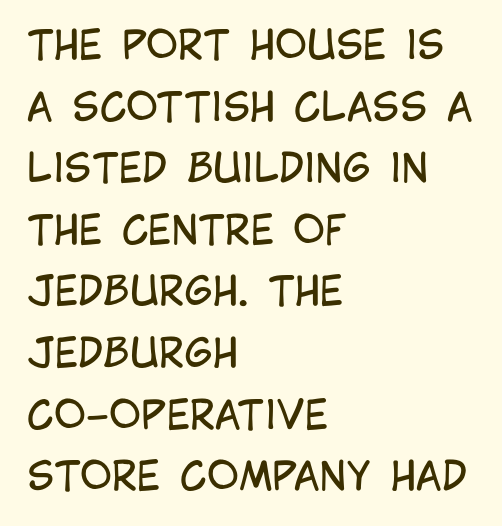
Q: Is the text bold? A: No.
Q: Is the text italic (slanted)? A: No, it is upright.
Q: Is the typeface a serif or a sans-serif typeface? A: Sans-serif.
Q: Is the text underlined? A: No.
Q: How is the paragraph aligned? A: Left-aligned.
Q: Is the spacing between letters normal or unusually wide? A: Normal.
Q: Is the spacing between lines tight, normal or loose? A: Normal.
Q: Width (condensed, normal, or wide)? A: Condensed.
Q: Stroke contrast? A: Low.
Q: x-height? A: Large.
Q: Monospaced? A: No.
